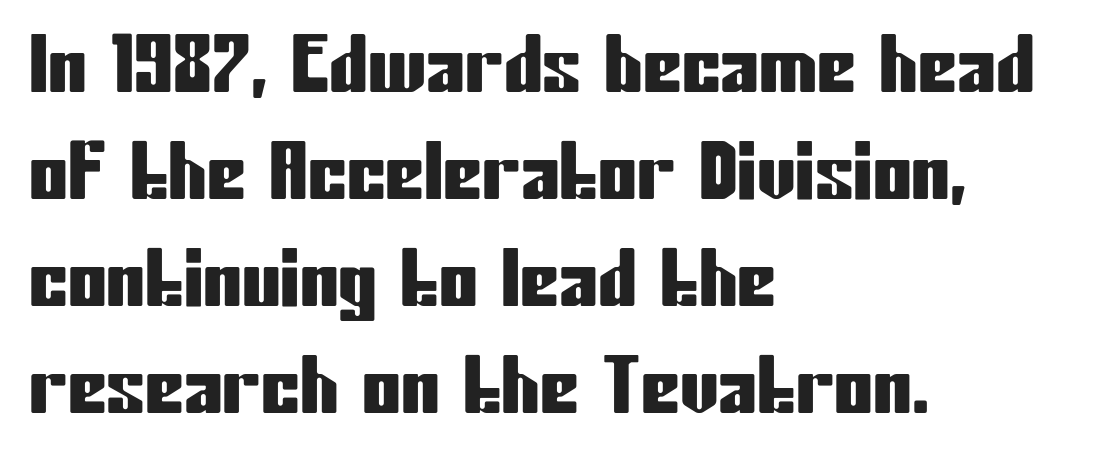
Posture: straight, roman, zero tilt. Default kerning and tracking; the words read as compact shapes. You can tell from the bare stems that sans-serif type was used. A typesetter would call this proportional, since set widths differ per character. The lines are quadded left.
